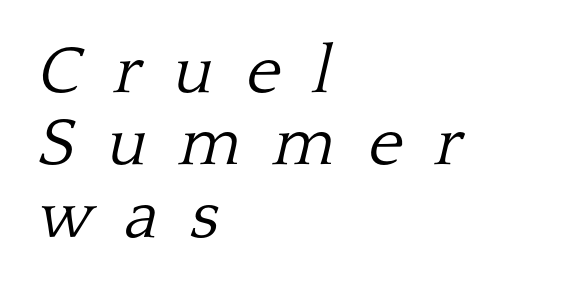
The image shows 67 px light serif type, italic (leaning right); set left-aligned, tight line spacing (1.08x), unusually wide letter spacing (+0.48 em), not underlined; low stroke contrast and a medium x-height.
